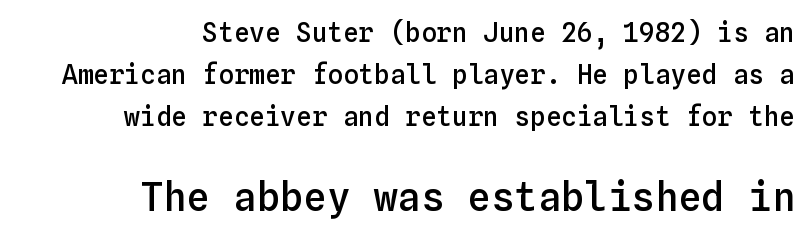
{"italic": "no", "bold": "semi", "weight": "semibold", "width": "normal", "stroke_contrast": "low", "x_height": "medium", "monospaced": "yes", "underline": "no", "align": "right", "line_spacing": "normal", "line_spacing_ratio": 1.61, "letter_spacing": "normal", "letter_spacing_em": 0.0, "larger_block": "second", "size_ratio": 1.5, "glyph_px": 39}
